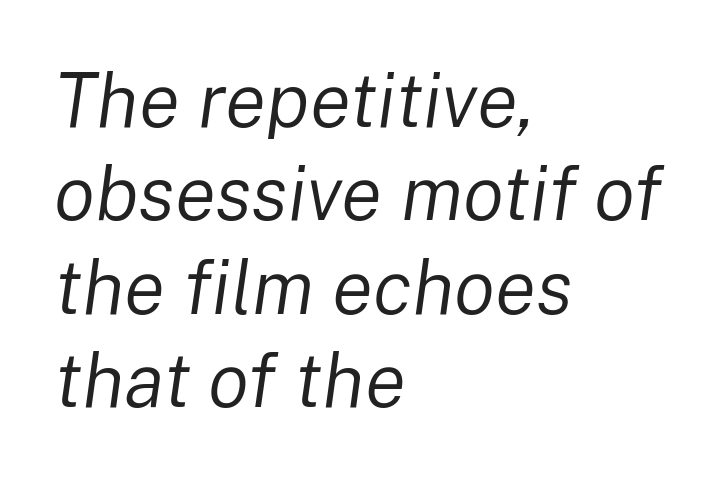
The image shows 76 px regular-weight type, italic (leaning right); set left-aligned, line spacing 1.23x, normal letter spacing, not underlined; low stroke contrast and a medium x-height.
